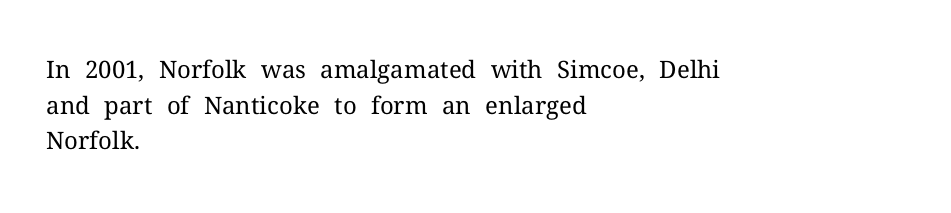
{"italic": "no", "bold": "no", "underline": "no", "align": "left", "line_spacing": "normal", "line_spacing_ratio": 1.48, "letter_spacing": "normal", "letter_spacing_em": 0.0, "glyph_px": 24}
